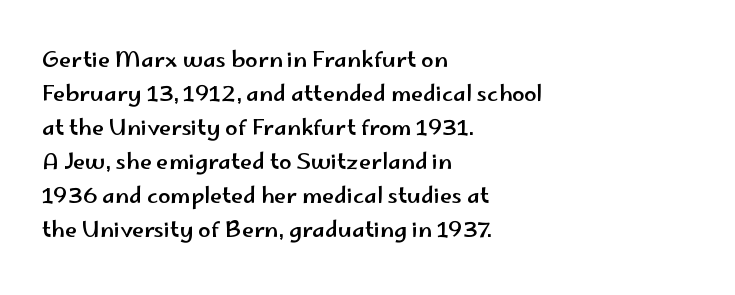
{"italic": "no", "underline": "no", "align": "left", "line_spacing": "normal", "line_spacing_ratio": 1.55, "letter_spacing": "normal", "letter_spacing_em": 0.0, "glyph_px": 22}
